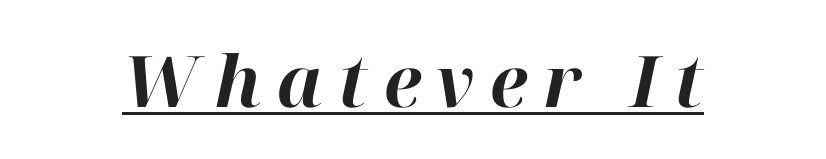
Someone cranked the tracking dial way up on this one. The sample has been set heavy, in full bold. Looks like someone drew a line under every word here. A typesetter would call this proportional, since set widths differ per character. This sample uses an oblique cut, with every glyph tilted off the vertical.
